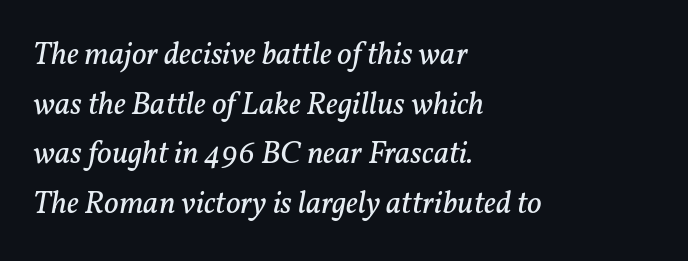
Q: Is the text bold? A: No.
Q: Is the text italic (slanted)? A: Yes, it leans right by about 11 degrees.
Q: Is the typeface a serif or a sans-serif typeface? A: Serif.
Q: Is the text underlined? A: No.
Q: How is the paragraph aligned? A: Left-aligned.
Q: Is the spacing between letters normal or unusually wide? A: Normal.
Q: Is the spacing between lines tight, normal or loose? A: Normal.
Q: Width (condensed, normal, or wide)? A: Normal.
Q: Stroke contrast? A: Low.
Q: x-height? A: Medium.
Q: Monospaced? A: No.
